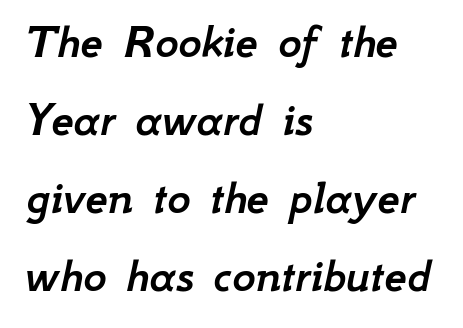
The image shows 50 px text type, italic (leaning right); set left-aligned, normal line spacing (1.56x), normal letter spacing, not underlined; low stroke contrast and a small x-height.
